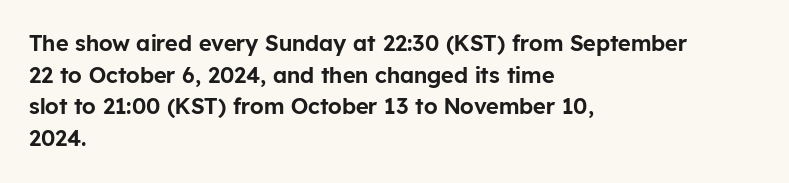
The image shows 22 px text type, upright; set left-aligned, normal line spacing (1.44x), normal letter spacing, not underlined.
